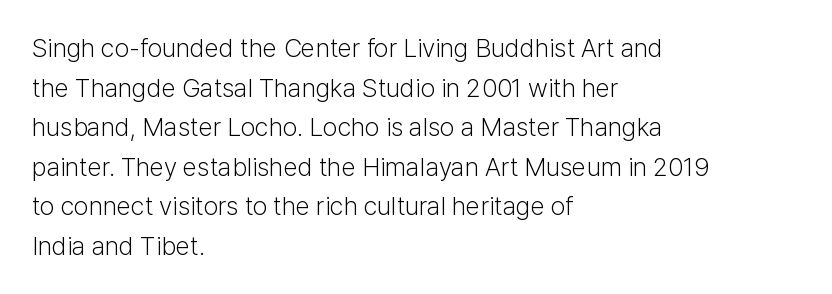
The block of text has a typical density, with ordinary space between rows. The line texture is even and compact thanks to regular tracking. Nothing heavy about these letters — not bold at all. Which margin do the lines hug? The left one — the right edge is uneven.
